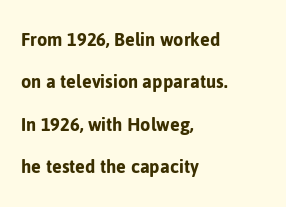
Q: Is the text italic (slanted)? A: No, it is upright.
Q: Is the text underlined? A: No.
Q: How is the paragraph aligned? A: Left-aligned.
Q: Is the spacing between letters normal or unusually wide? A: Normal.
Q: Is the spacing between lines tight, normal or loose? A: Loose.
